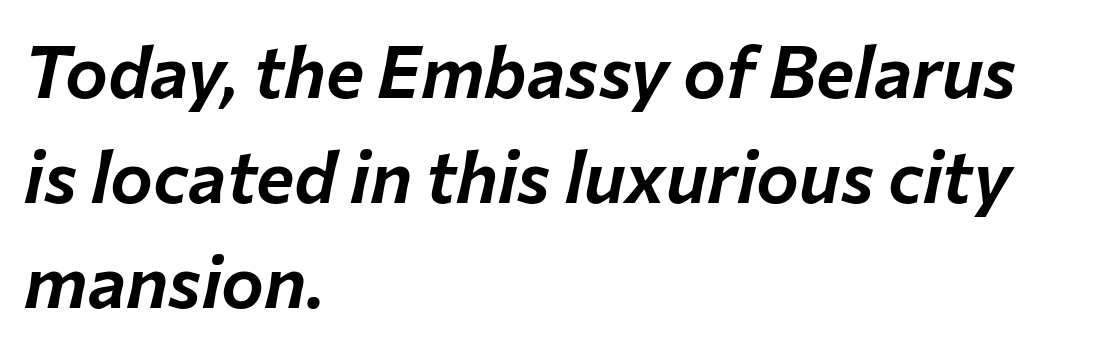
The image shows 72 px text type, italic (leaning right); set left-aligned, normal line spacing (1.46x), normal letter spacing, not underlined; low stroke contrast and a medium x-height.
